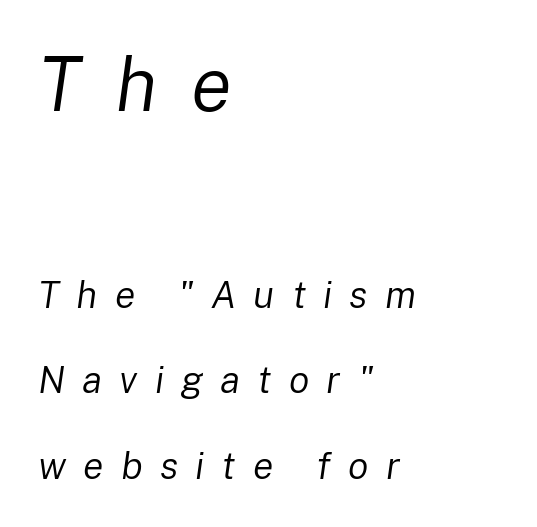
Q: Is the text bold? A: No.
Q: Is the text italic (slanted)? A: Yes, it leans right by about 8 degrees.
Q: Is the text underlined? A: No.
Q: How is the paragraph aligned? A: Left-aligned.
Q: Is the spacing between letters normal or unusually wide? A: Unusually wide.
Q: Is the spacing between lines tight, normal or loose? A: Loose.
Q: Which block of text is set in a larger size, the first (top) or the second (bottom)? A: The first (top) one.
Q: Width (condensed, normal, or wide)? A: Normal.
Q: Stroke contrast? A: Low.
Q: x-height? A: Medium.
Q: Monospaced? A: No.
